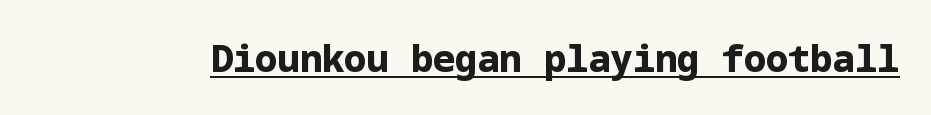
Q: Is the text bold? A: Yes.
Q: Is the text italic (slanted)? A: No, it is upright.
Q: Is the typeface a serif or a sans-serif typeface? A: Sans-serif.
Q: Is the text underlined? A: Yes.
Q: Is the spacing between letters normal or unusually wide? A: Normal.
Q: Width (condensed, normal, or wide)? A: Normal.
Q: Stroke contrast? A: Low.
Q: x-height? A: Medium.
